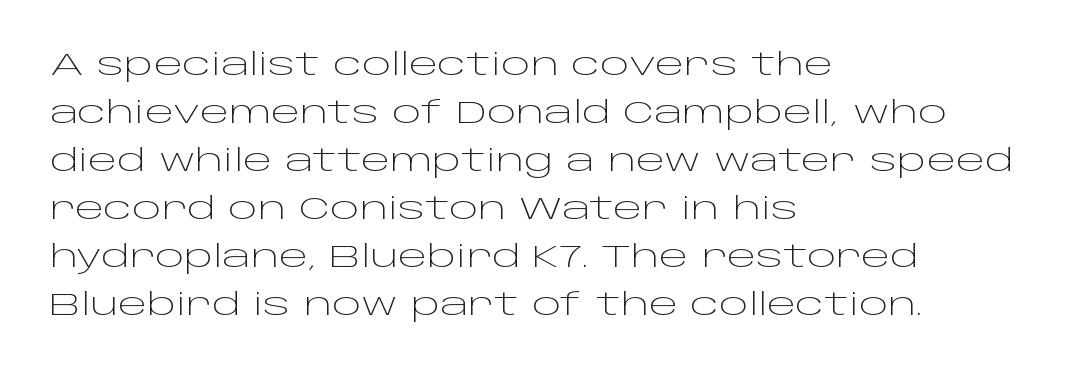
Q: Is the text bold? A: No.
Q: Is the text italic (slanted)? A: No, it is upright.
Q: Is the typeface a serif or a sans-serif typeface? A: Sans-serif.
Q: Is the text underlined? A: No.
Q: How is the paragraph aligned? A: Left-aligned.
Q: Is the spacing between letters normal or unusually wide? A: Normal.
Q: Is the spacing between lines tight, normal or loose? A: Normal.
Q: Width (condensed, normal, or wide)? A: Wide.
Q: Stroke contrast? A: Low.
Q: x-height? A: Large.
Q: Monospaced? A: No.
